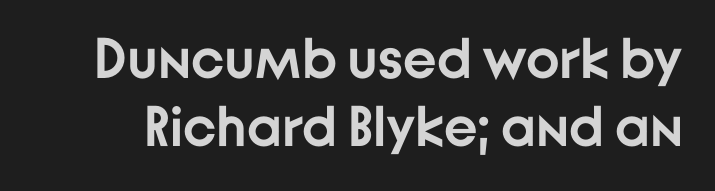
{"serif": "no", "italic": "no", "bold": "yes", "weight": "semibold", "width": "normal", "stroke_contrast": "low", "x_height": "medium", "monospaced": "no", "underline": "no", "line_spacing_ratio": 1.2, "letter_spacing": "normal", "letter_spacing_em": 0.0, "glyph_px": 57}
